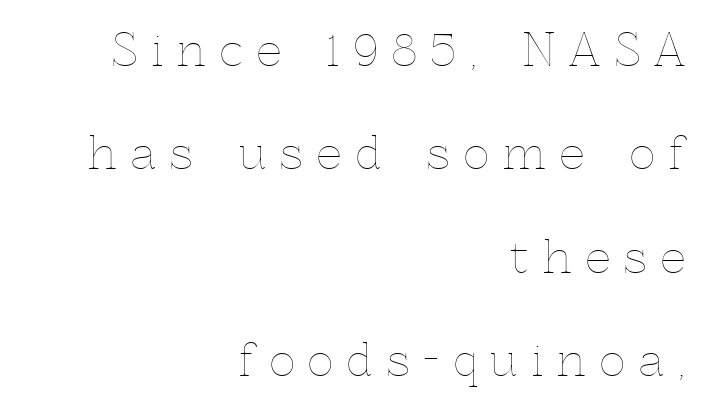
Q: Is the text bold? A: No.
Q: Is the text italic (slanted)? A: No, it is upright.
Q: Is the text underlined? A: No.
Q: How is the paragraph aligned? A: Right-aligned.
Q: Is the spacing between letters normal or unusually wide? A: Unusually wide.
Q: Is the spacing between lines tight, normal or loose? A: Loose.
Q: Width (condensed, normal, or wide)? A: Normal.
Q: x-height? A: Medium.
Q: Monospaced? A: No.
